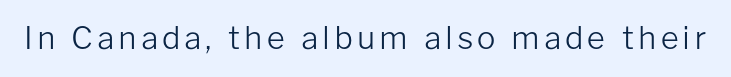
Q: Is the text bold? A: No.
Q: Is the text italic (slanted)? A: No, it is upright.
Q: Is the typeface a serif or a sans-serif typeface? A: Sans-serif.
Q: Is the text underlined? A: No.
Q: Width (condensed, normal, or wide)? A: Normal.
Q: Stroke contrast? A: Low.
Q: x-height? A: Medium.
Q: Monospaced? A: No.
